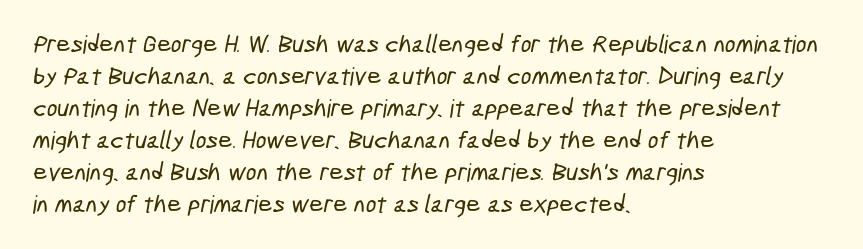
The image shows 25 px text type; set left-aligned, normal line spacing (1.28x), normal letter spacing, not underlined.
